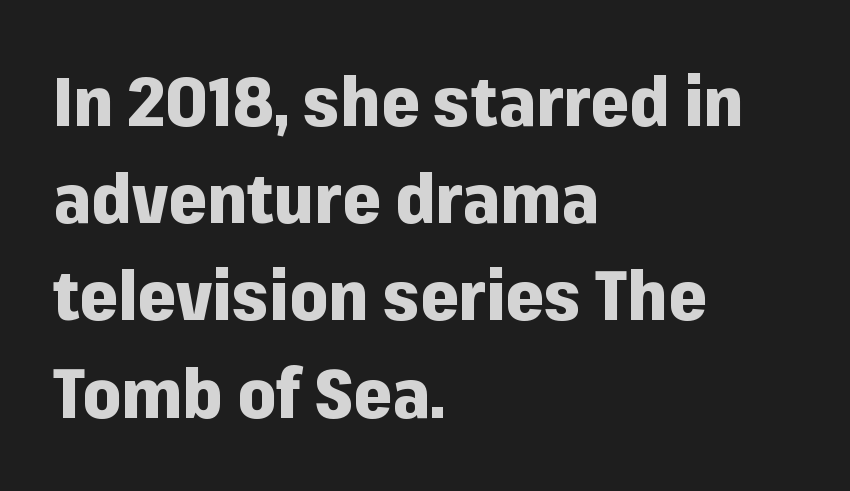
If you drew a line through each stem, it would be perfectly vertical. This sample uses plain, unmodified letter spacing. These words are printed bold, with thick strokes throughout. Alignment: flush left. Nobody drew a line under any word here. Examine the stroke ends and you'll find no serifs.
